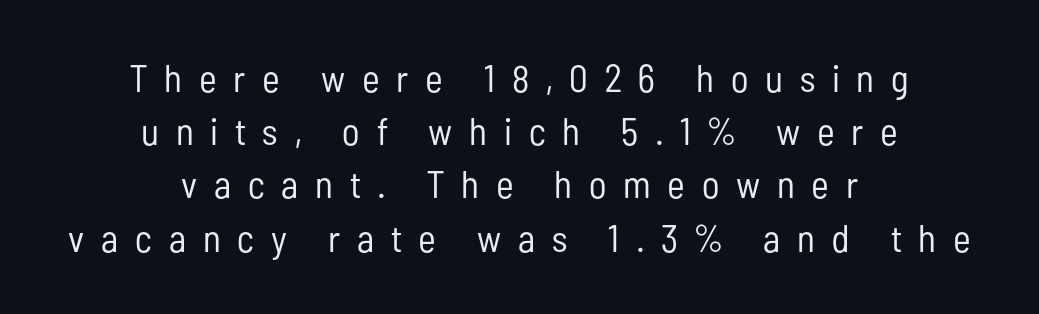
The image shows 38 px regular-weight, condensed sans-serif type, upright; set centered, normal line spacing (1.4x), unusually wide letter spacing (+0.44 em), not underlined; low stroke contrast and a medium x-height.
